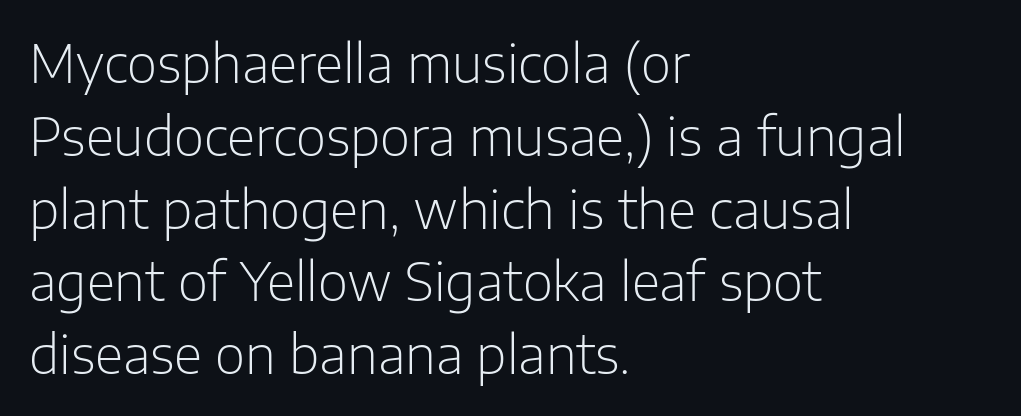
The image shows 52 px light sans-serif type, upright; set left-aligned, normal line spacing (1.4x), normal letter spacing, not underlined; low stroke contrast and a medium x-height.
